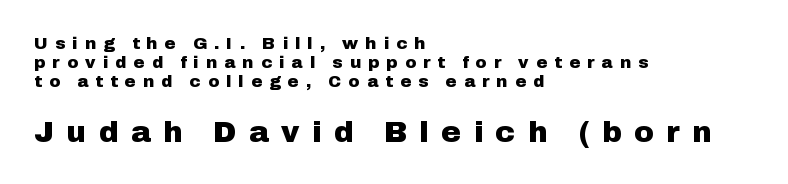
{"serif": "no", "italic": "no", "bold": "yes", "weight": "heavy", "width": "normal", "stroke_contrast": "low", "x_height": "medium", "monospaced": "no", "underline": "no", "align": "left", "line_spacing": "tight", "line_spacing_ratio": 1.12, "letter_spacing": "wide", "letter_spacing_em": 0.41, "larger_block": "second", "size_ratio": 1.76, "glyph_px": 30}
